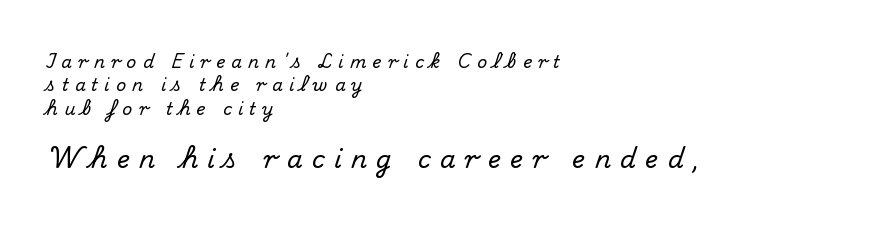
The image shows 25 px text type; set left-aligned, normal line spacing (1.38x), unusually wide letter spacing (+0.37 em), not underlined; the second (bottom) block is 1.47x larger.
